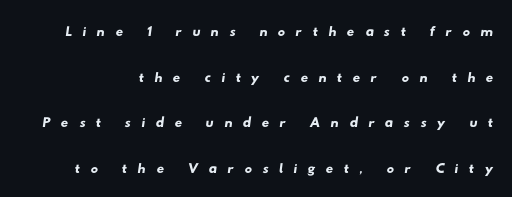
What stands out about the letter spacing? Its width — letters are far apart. Has an underline been added? It has not. Regarding leading, the lines here are spaced well apart.
